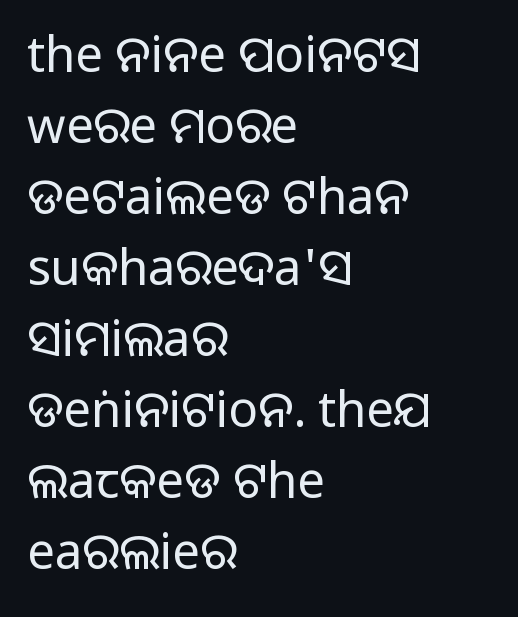
The image shows 49 px regular-weight sans-serif type, upright; set left-aligned, normal line spacing (1.45x), normal letter spacing, not underlined; low stroke contrast and a large x-height.
